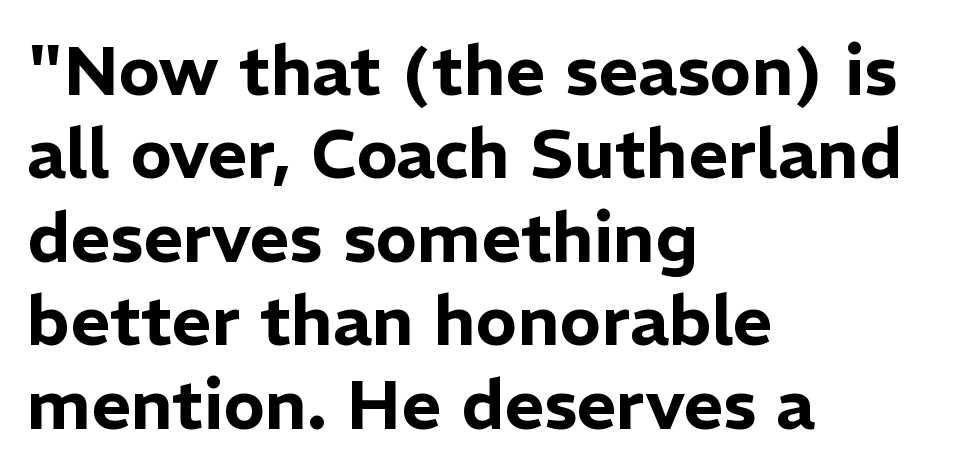
A typesetter would call this zero additional tracking. The space beneath each line is pristine and unruled. Note the varied advance widths — an 'i' is clearly narrower than an 'm'. Are there feet on the stems? There aren't — it's a sans. This is the regular roman posture of the typeface. These lines stack with their left ends in a neat column.
